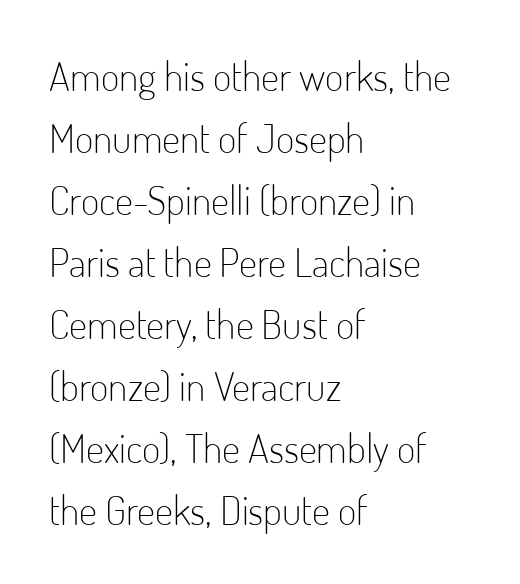
{"serif": "no", "italic": "no", "bold": "no", "weight": "light", "width": "condensed", "stroke_contrast": "low", "x_height": "small", "monospaced": "no", "underline": "no", "align": "left", "line_spacing": "normal", "line_spacing_ratio": 1.55, "letter_spacing": "normal", "letter_spacing_em": 0.0, "glyph_px": 40}
